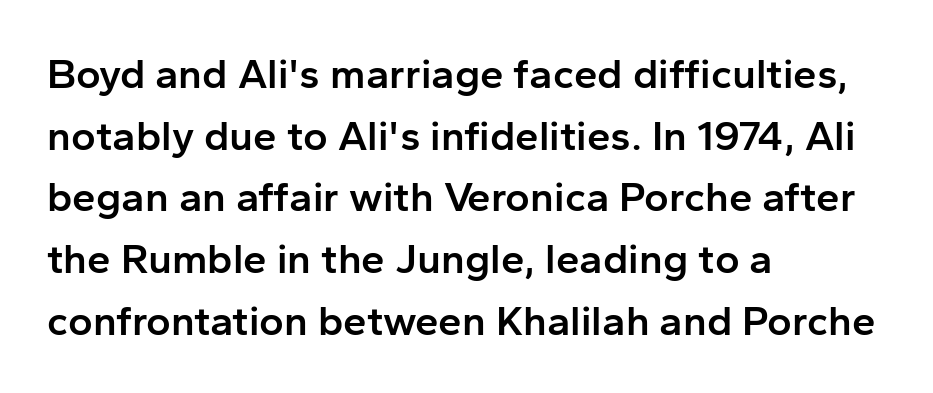
The image shows 42 px semibold sans-serif type, upright; set left-aligned, normal line spacing (1.47x), normal letter spacing, not underlined; low stroke contrast and a medium x-height.
